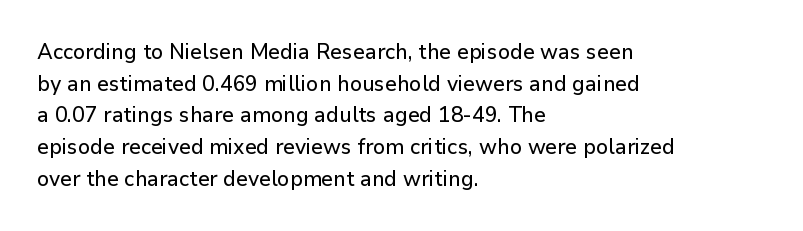
The image shows 21 px text type, upright; set left-aligned, normal line spacing (1.51x), normal letter spacing, not underlined.
